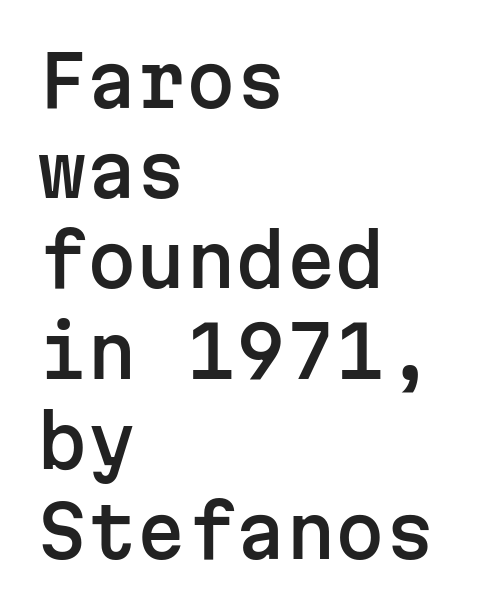
Q: Is the text italic (slanted)? A: No, it is upright.
Q: Is the typeface a serif or a sans-serif typeface? A: Sans-serif.
Q: Is the text underlined? A: No.
Q: How is the paragraph aligned? A: Left-aligned.
Q: Is the spacing between letters normal or unusually wide? A: Normal.
Q: Is the spacing between lines tight, normal or loose? A: Normal.
Q: Width (condensed, normal, or wide)? A: Normal.
Q: Stroke contrast? A: Low.
Q: x-height? A: Medium.
Q: Monospaced? A: Yes.
